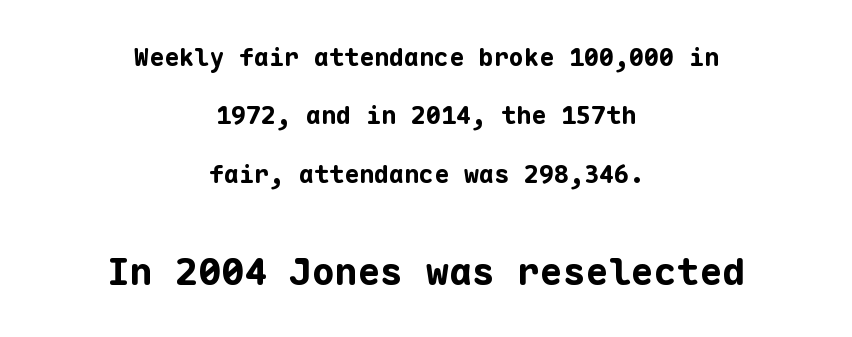
The image shows 38 px bold sans-serif type, upright, monospaced; set centered, loose line spacing (2.34x), normal letter spacing, not underlined; the second (bottom) block is 1.52x larger; low stroke contrast and a medium x-height.
